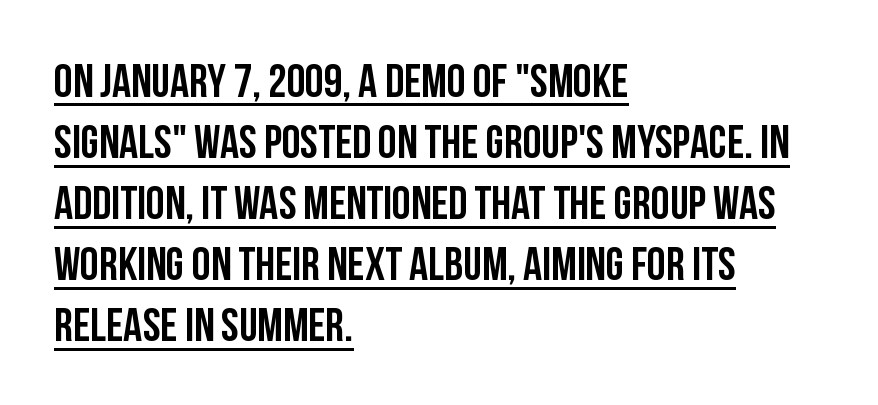
Q: Is the text italic (slanted)? A: No, it is upright.
Q: Is the typeface a serif or a sans-serif typeface? A: Sans-serif.
Q: Is the text underlined? A: Yes.
Q: How is the paragraph aligned? A: Left-aligned.
Q: Is the spacing between letters normal or unusually wide? A: Normal.
Q: Is the spacing between lines tight, normal or loose? A: Normal.
Q: Width (condensed, normal, or wide)? A: Condensed.
Q: Stroke contrast? A: Low.
Q: x-height? A: Large.
Q: Monospaced? A: No.
